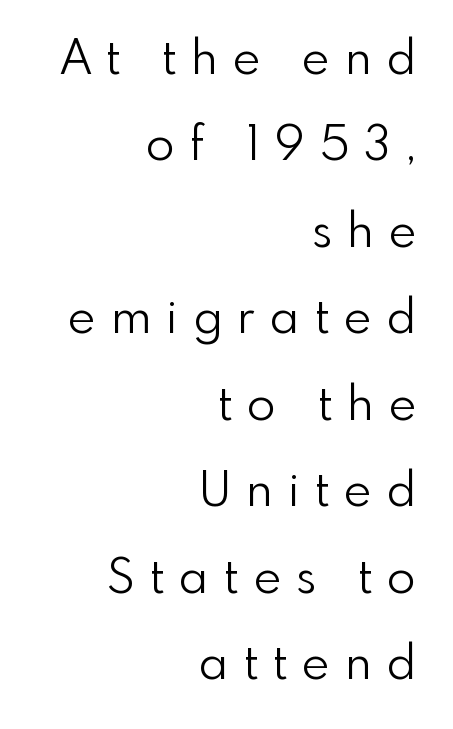
Q: Is the text bold? A: No.
Q: Is the text italic (slanted)? A: No, it is upright.
Q: Is the typeface a serif or a sans-serif typeface? A: Sans-serif.
Q: Is the text underlined? A: No.
Q: How is the paragraph aligned? A: Right-aligned.
Q: Is the spacing between letters normal or unusually wide? A: Unusually wide.
Q: Width (condensed, normal, or wide)? A: Normal.
Q: Stroke contrast? A: Low.
Q: x-height? A: Small.
Q: Monospaced? A: No.
